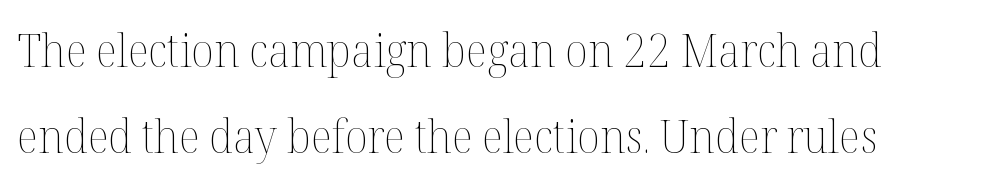
One-word summary of the alignment: left. No heavy texture on the line: the type isn't bold. Beneath every word, the page is bare. Words appear dense and cohesive because spacing is normal.
